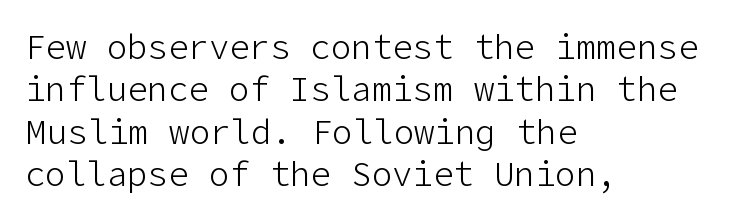
The image shows 34 px light sans-serif type, upright; set left-aligned, normal line spacing (1.25x), normal letter spacing, not underlined; low stroke contrast and a medium x-height.
